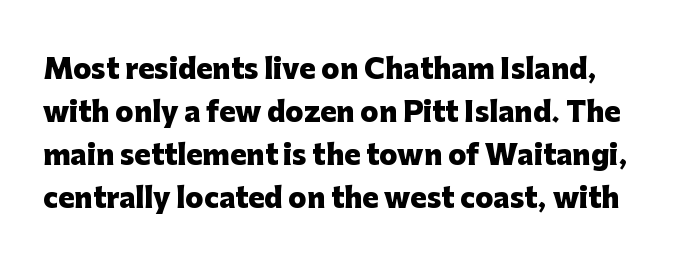
Posture: upright roman. A dark, heavy texture on the line: the type is bold. The tracking reads as untouched default to a designer's eye. The glyphs are unaccompanied by any horizontal stroke below them. Notice how descenders clear the ascenders below comfortably — that's standard leading.
